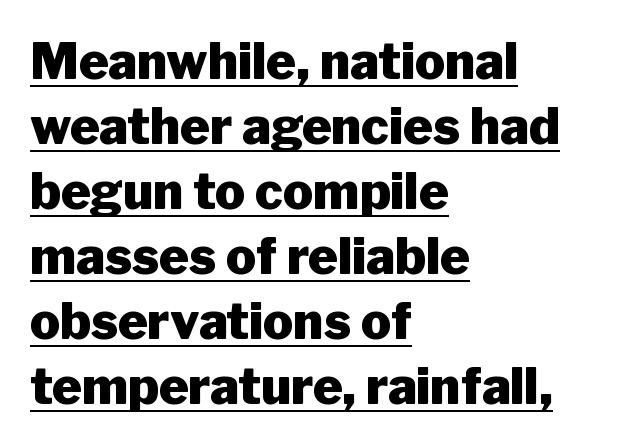
{"serif": "no", "italic": "no", "bold": "yes", "weight": "heavy", "width": "normal", "stroke_contrast": "low", "x_height": "medium", "monospaced": "no", "underline": "yes", "align": "left", "line_spacing": "normal", "line_spacing_ratio": 1.3, "letter_spacing": "normal", "letter_spacing_em": 0.0, "glyph_px": 50}
